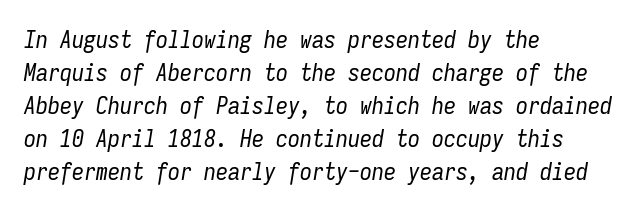
The image shows 24 px text type, italic (leaning right); set left-aligned, normal line spacing (1.38x), normal letter spacing, not underlined.
